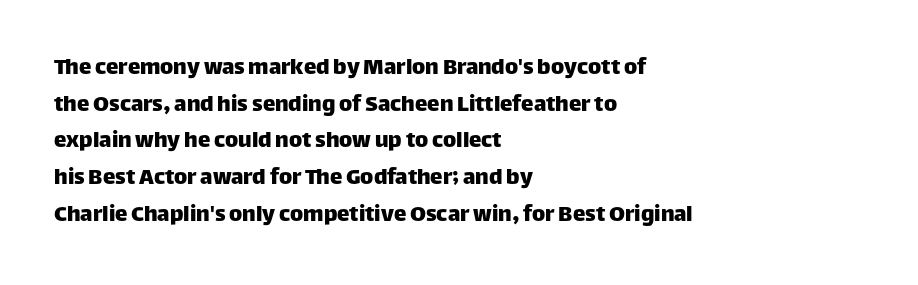
Q: Is the text italic (slanted)? A: No, it is upright.
Q: Is the text underlined? A: No.
Q: How is the paragraph aligned? A: Left-aligned.
Q: Is the spacing between letters normal or unusually wide? A: Normal.
Q: Is the spacing between lines tight, normal or loose? A: Normal.
